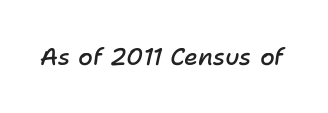
Q: Is the text bold? A: Semi-bold.
Q: Is the text italic (slanted)? A: Yes, it leans right by about 11 degrees.
Q: Is the text underlined? A: No.
Q: Is the spacing between letters normal or unusually wide? A: Normal.
